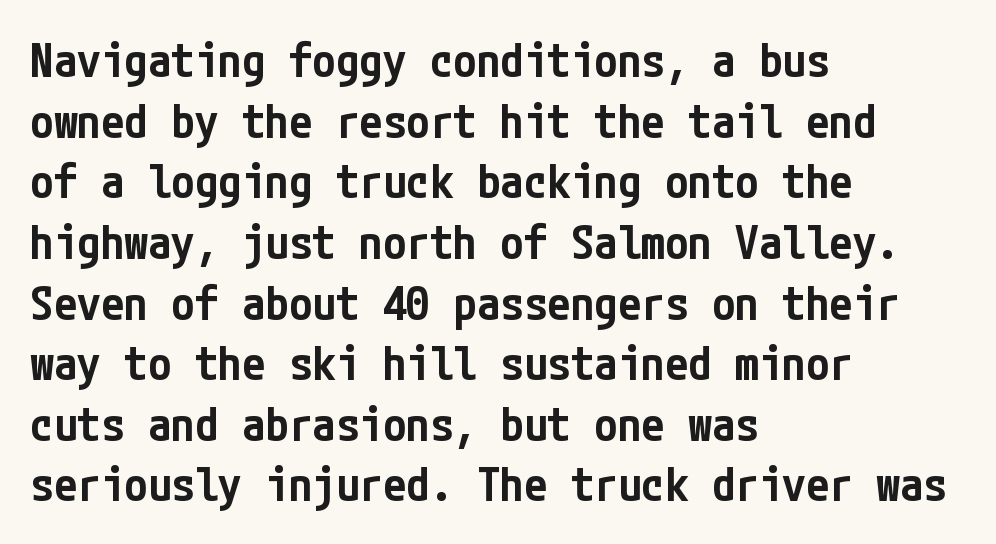
Summary of weight: moderately heavy, a semibold. Spacing between characters is what you'd get straight out of the box. The rendering shows plain stroke endings on the letterforms — a sans-serif design. Characters remain perfectly vertical along every line. Short and long lines alike share a common starting point at left.
